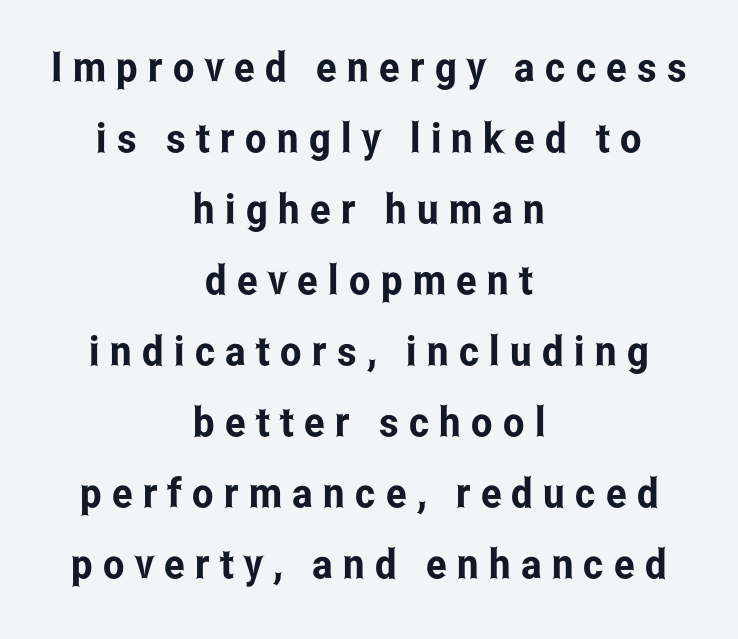
The image shows 41 px condensed sans-serif type, upright; set centered, line spacing 1.73x, unusually wide letter spacing (+0.25 em), not underlined; low stroke contrast and a medium x-height.
